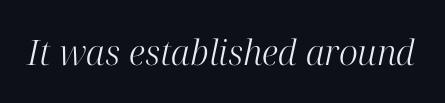
The image shows 35 px light serif type, italic (leaning right); set normal letter spacing, not underlined; high stroke contrast and a medium x-height.
